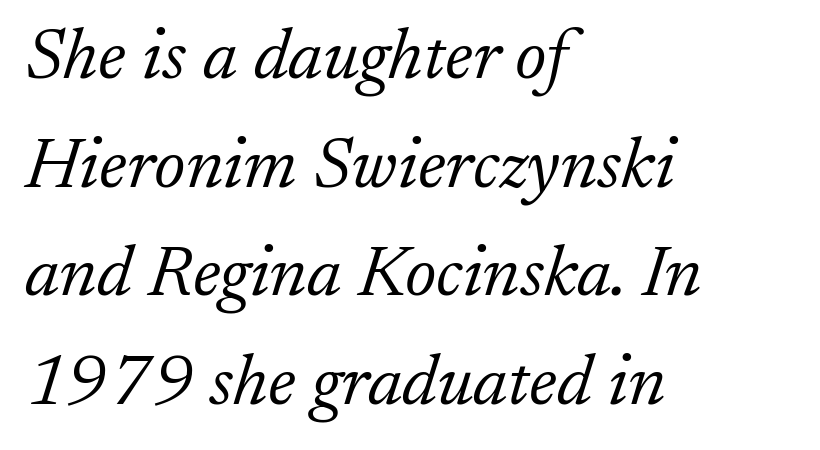
Q: Is the text bold? A: No.
Q: Is the text italic (slanted)? A: Yes, it leans right by about 17 degrees.
Q: Is the typeface a serif or a sans-serif typeface? A: Serif.
Q: Is the text underlined? A: No.
Q: How is the paragraph aligned? A: Left-aligned.
Q: Is the spacing between letters normal or unusually wide? A: Normal.
Q: Is the spacing between lines tight, normal or loose? A: Normal.
Q: Width (condensed, normal, or wide)? A: Normal.
Q: Stroke contrast? A: Low.
Q: x-height? A: Small.
Q: Monospaced? A: No.
